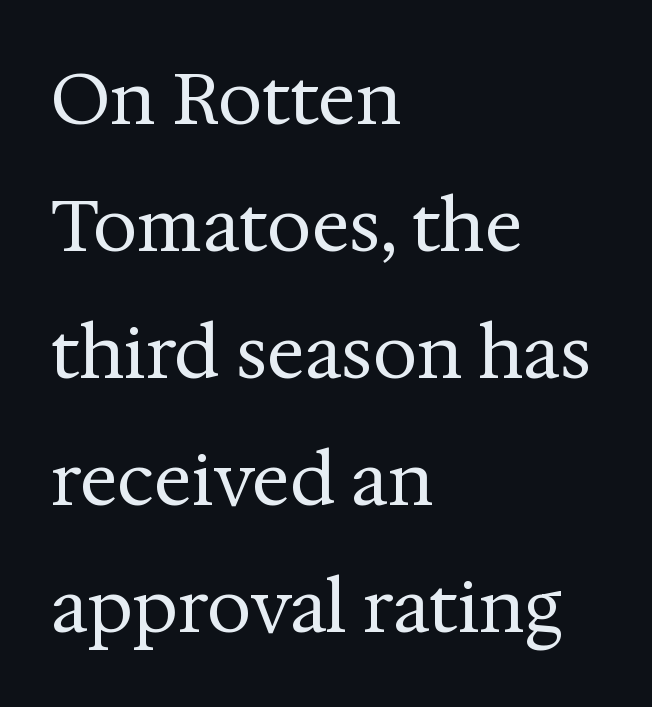
The image shows 71 px regular-weight serif type, upright; set left-aligned, line spacing 1.79x, normal letter spacing, not underlined; medium stroke contrast and a medium x-height.
